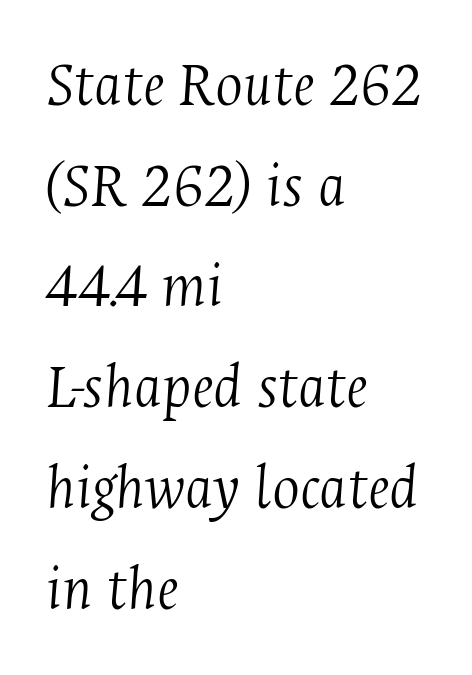
Look at the bottom of the vertical strokes: they flare into serifs here. The passage shown is not underscored anywhere. Tracking value appears to be zero — textbook default spacing. The leading is moderate, giving the passage an even texture.
